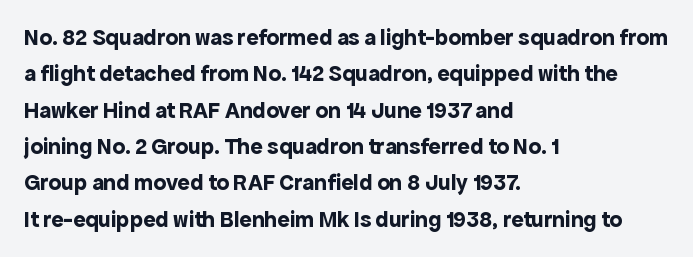
{"italic": "no", "bold": "yes", "underline": "no", "align": "left", "line_spacing": "normal", "line_spacing_ratio": 1.58, "letter_spacing": "normal", "letter_spacing_em": 0.0, "glyph_px": 23}
